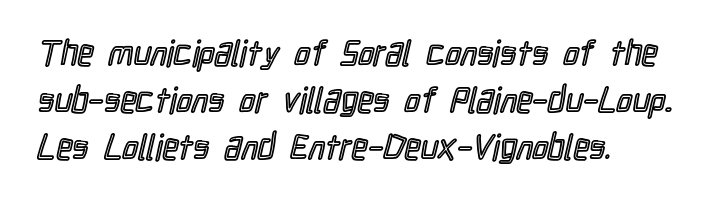
Type without underlining. In terms of leading, this rendering sits right in the middle. Notice how the passage keeps a crisp vertical edge on the left only. Look at the tracking — it's just the regular setting, nothing added. The face used here is proportionally spaced, like ordinary book or web type.
